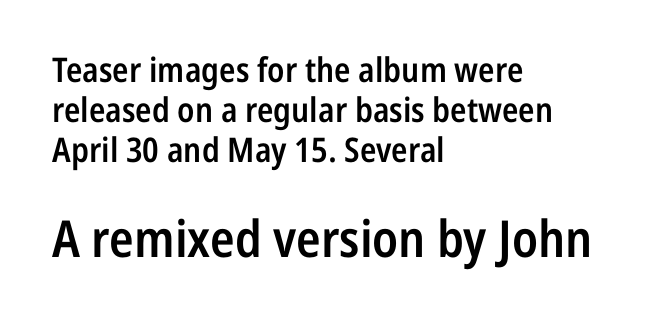
Q: Is the text bold? A: Semi-bold.
Q: Is the text italic (slanted)? A: No, it is upright.
Q: Is the typeface a serif or a sans-serif typeface? A: Sans-serif.
Q: Is the text underlined? A: No.
Q: How is the paragraph aligned? A: Left-aligned.
Q: Is the spacing between letters normal or unusually wide? A: Normal.
Q: Which block of text is set in a larger size, the first (top) or the second (bottom)? A: The second (bottom) one.
Q: Width (condensed, normal, or wide)? A: Condensed.
Q: Stroke contrast? A: Low.
Q: x-height? A: Medium.
Q: Monospaced? A: No.
